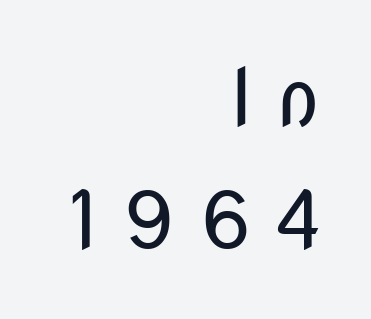
The image shows 78 px regular-weight, condensed sans-serif type, upright; set right-aligned, normal line spacing (1.58x), unusually wide letter spacing (+0.31 em), not underlined; low stroke contrast and a medium x-height.
